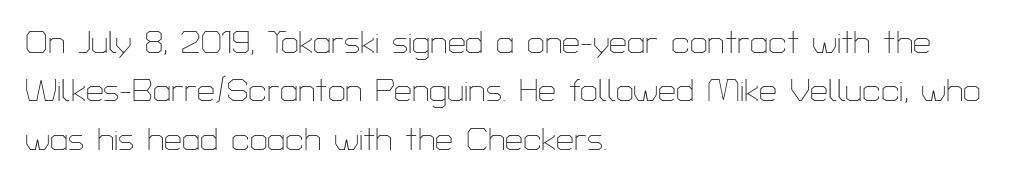
Q: Is the text bold? A: No.
Q: Is the text italic (slanted)? A: No, it is upright.
Q: Is the typeface a serif or a sans-serif typeface? A: Sans-serif.
Q: Is the text underlined? A: No.
Q: How is the paragraph aligned? A: Left-aligned.
Q: Is the spacing between letters normal or unusually wide? A: Normal.
Q: Is the spacing between lines tight, normal or loose? A: Normal.
Q: Width (condensed, normal, or wide)? A: Normal.
Q: Stroke contrast? A: Low.
Q: x-height? A: Medium.
Q: Monospaced? A: No.
